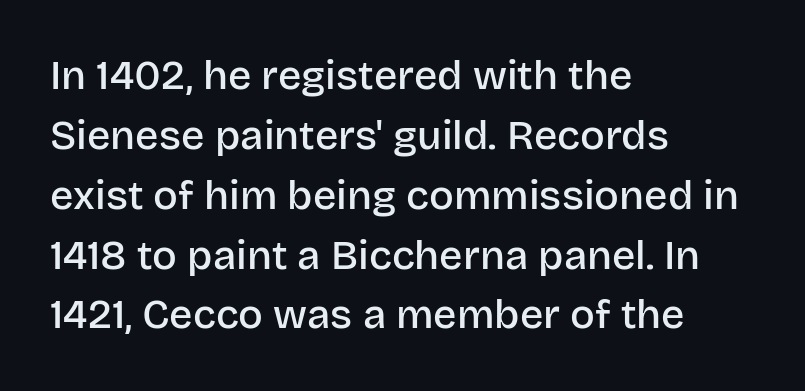
The foot of each line stays bare and open. Is the letter spacing exaggerated? No — it looks like the ordinary default. You can tell from the bare stems that sans-serif type was used. Vertically, the passage feels balanced, rows spaced as you'd expect. These lines were composed using upright roman letters. In CSS terms this would be text-align: left.
